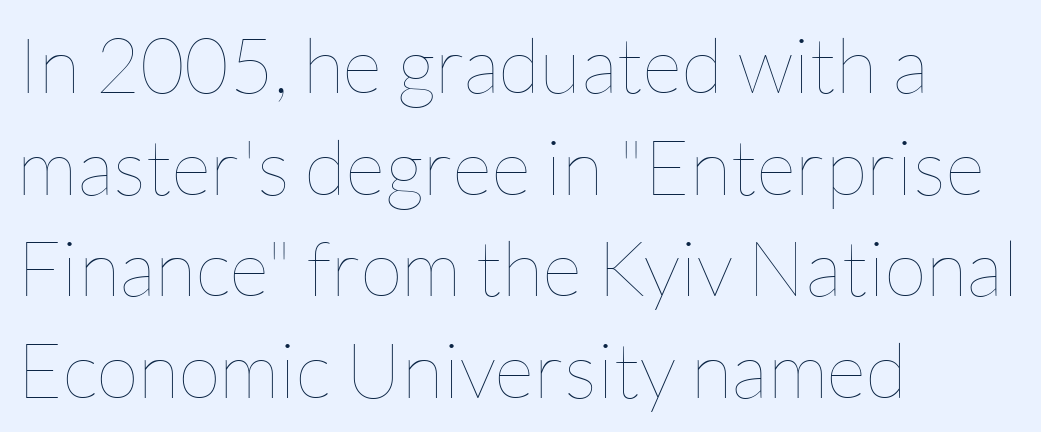
{"italic": "no", "bold": "no", "weight": "thin", "width": "normal", "stroke_contrast": "low", "x_height": "medium", "monospaced": "no", "underline": "no", "align": "left", "line_spacing": "normal", "line_spacing_ratio": 1.32, "letter_spacing": "normal", "letter_spacing_em": 0.0, "glyph_px": 77}
